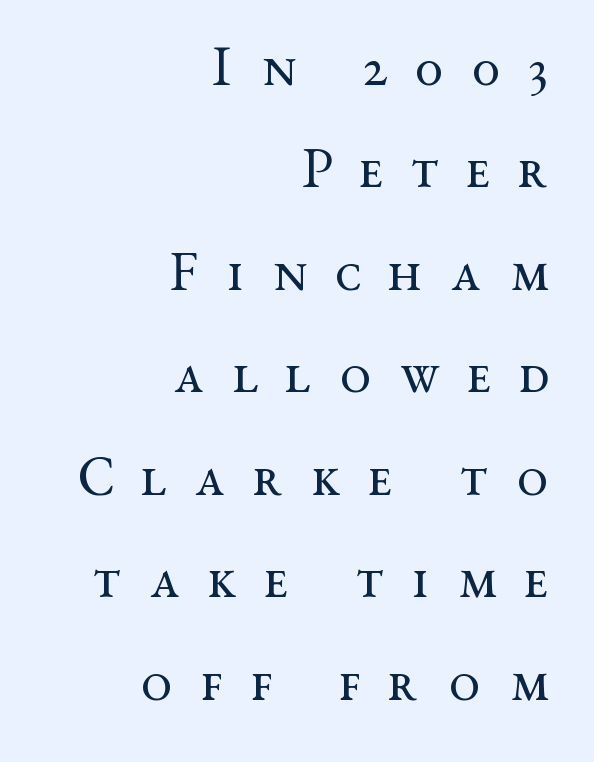
Q: Is the text bold? A: No.
Q: Is the text italic (slanted)? A: No, it is upright.
Q: Is the typeface a serif or a sans-serif typeface? A: Serif.
Q: Is the text underlined? A: No.
Q: How is the paragraph aligned? A: Right-aligned.
Q: Is the spacing between letters normal or unusually wide? A: Unusually wide.
Q: Width (condensed, normal, or wide)? A: Wide.
Q: Stroke contrast? A: Medium.
Q: x-height? A: Medium.
Q: Monospaced? A: No.
